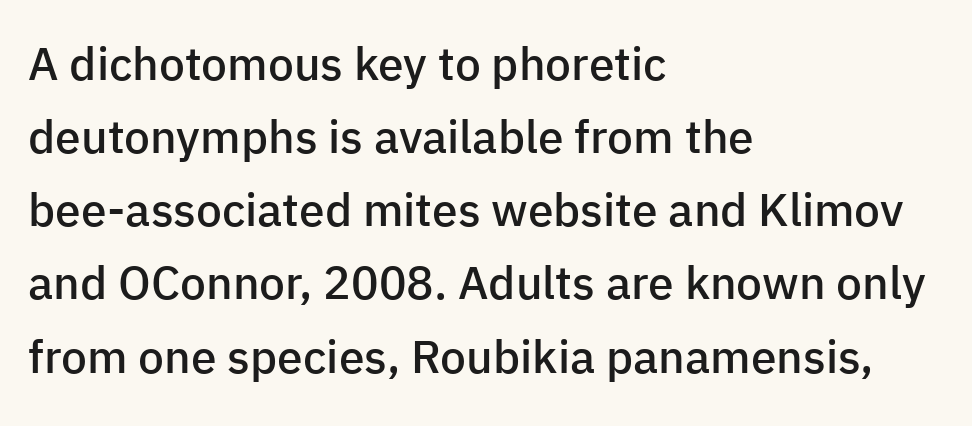
Line spacing here is normal. The passage shown is semibold, sitting just below true bold. Look at the bottom of the vertical strokes: they stop flat, with no serifs. Here the designer chose a conventional face with non-uniform glyph widths.
